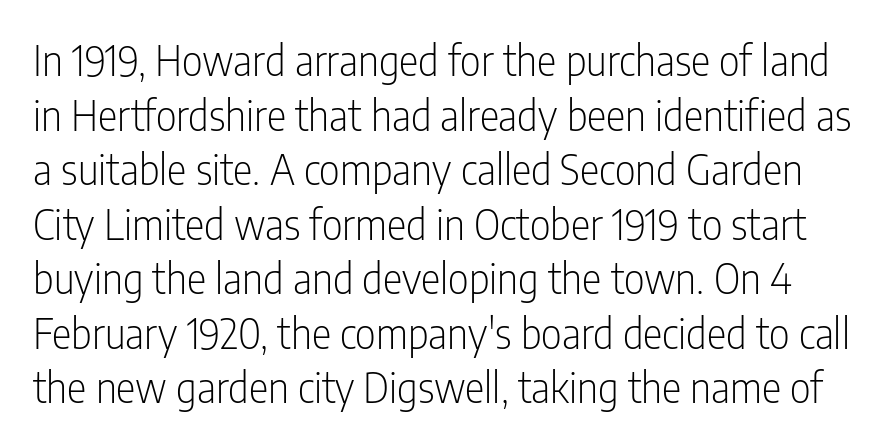
Q: Is the text bold? A: No.
Q: Is the text italic (slanted)? A: No, it is upright.
Q: Is the typeface a serif or a sans-serif typeface? A: Sans-serif.
Q: Is the text underlined? A: No.
Q: Is the spacing between letters normal or unusually wide? A: Normal.
Q: Is the spacing between lines tight, normal or loose? A: Normal.
Q: Width (condensed, normal, or wide)? A: Condensed.
Q: Stroke contrast? A: Low.
Q: x-height? A: Medium.
Q: Monospaced? A: No.
